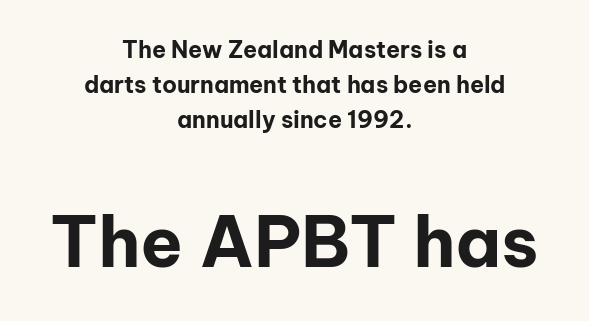
Line starts and ends both wander, symmetrically. Decoration check: the copy has no underline. The letters stand straight up with perfectly vertical stems. Whoever set this made the second block the dominant, larger element.
